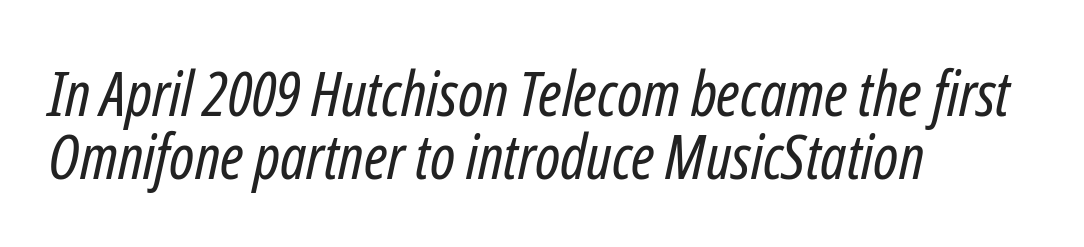
This is oblique type, the kind used for emphasis or titles. This sample has the flowing, uneven cadence of proportional lettering. This rendering features lettering with no underline. Caption: face not bold, strokes unweighted. Nothing unusual about the tracking: characters are spaced as the font intends.
